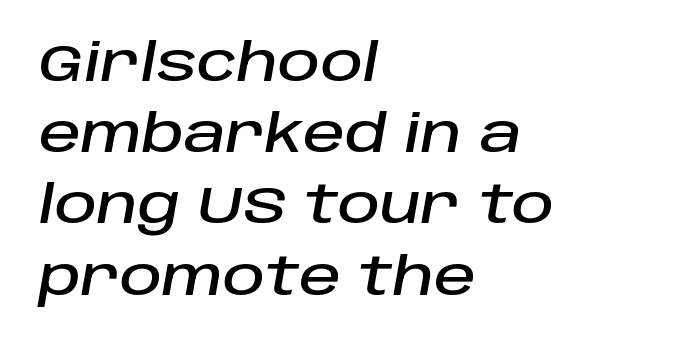
Q: Is the text italic (slanted)? A: Yes, it leans right by about 10 degrees.
Q: Is the text underlined? A: No.
Q: How is the paragraph aligned? A: Left-aligned.
Q: Is the spacing between letters normal or unusually wide? A: Normal.
Q: Is the spacing between lines tight, normal or loose? A: Normal.
Q: Width (condensed, normal, or wide)? A: Normal.
Q: Stroke contrast? A: Low.
Q: x-height? A: Large.
Q: Monospaced? A: No.
